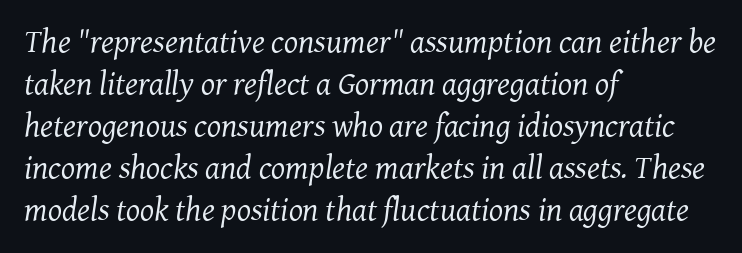
{"serif": "yes", "italic": "yes", "lean": "right", "slant_degrees": 7, "bold": "no", "weight": "regular", "width": "normal", "stroke_contrast": "medium", "x_height": "medium", "monospaced": "no", "underline": "no", "align": "left", "line_spacing": "normal", "line_spacing_ratio": 1.27, "letter_spacing": "normal", "letter_spacing_em": 0.0, "glyph_px": 33}
